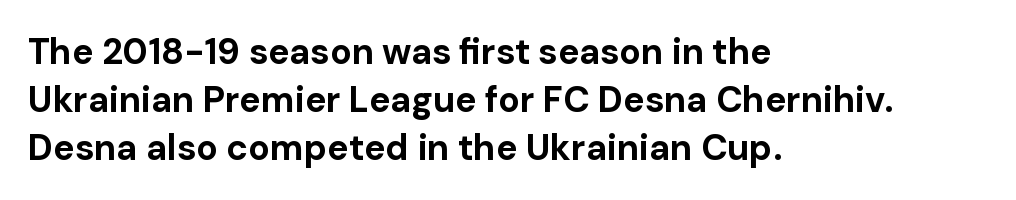
Q: Is the text bold? A: Yes.
Q: Is the text italic (slanted)? A: No, it is upright.
Q: Is the typeface a serif or a sans-serif typeface? A: Sans-serif.
Q: Is the text underlined? A: No.
Q: How is the paragraph aligned? A: Left-aligned.
Q: Is the spacing between letters normal or unusually wide? A: Normal.
Q: Is the spacing between lines tight, normal or loose? A: Normal.
Q: Width (condensed, normal, or wide)? A: Normal.
Q: Stroke contrast? A: Low.
Q: x-height? A: Medium.
Q: Monospaced? A: No.
